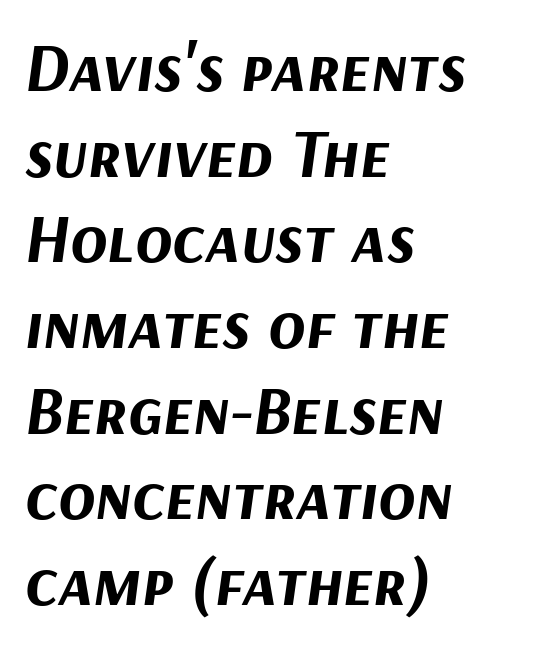
Default kerning and tracking; the words read as compact shapes. This sample keeps an unexceptional amount of space between lines. Nobody drew a line under any word here. Posture: slanted. Strong, thick strokes mark this as bold type. Each letter keeps its own natural width here, so spacing adapts to shape.
